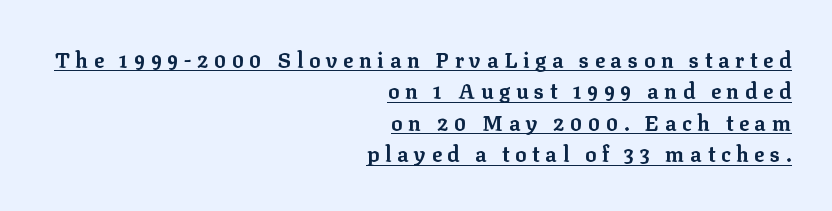
{"italic": "no", "bold": "yes", "underline": "yes", "align": "right", "line_spacing": "normal", "line_spacing_ratio": 1.5, "letter_spacing": "wide", "letter_spacing_em": 0.27, "glyph_px": 21}
